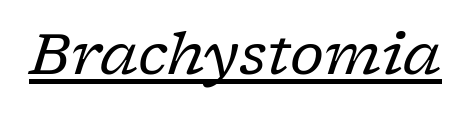
Q: Is the text bold? A: No.
Q: Is the text italic (slanted)? A: Yes, it leans right by about 17 degrees.
Q: Is the typeface a serif or a sans-serif typeface? A: Serif.
Q: Is the text underlined? A: Yes.
Q: Is the spacing between letters normal or unusually wide? A: Normal.
Q: Width (condensed, normal, or wide)? A: Normal.
Q: Stroke contrast? A: Low.
Q: x-height? A: Medium.
Q: Monospaced? A: No.
